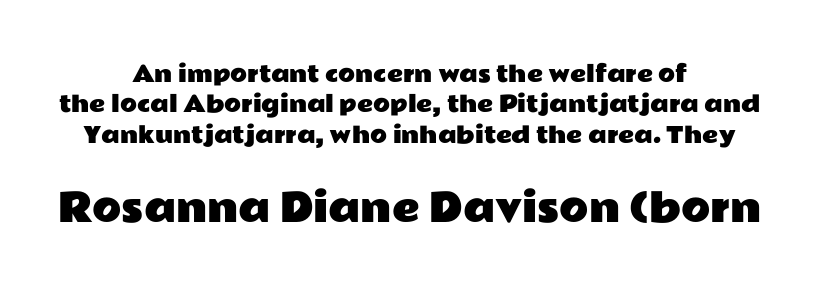
The image shows 38 px wide sans-serif type, upright; set centered, normal line spacing (1.38x), normal letter spacing, not underlined; the second (bottom) block is 1.73x larger; low stroke contrast and a medium x-height.
